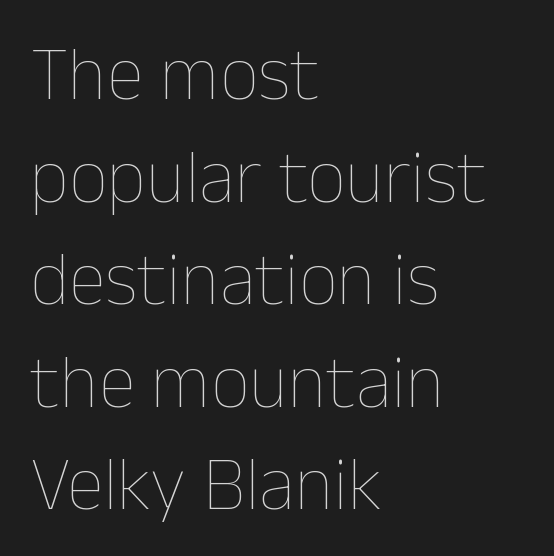
The image shows 76 px thin type, upright; set left-aligned, normal line spacing (1.35x), normal letter spacing, not underlined; low stroke contrast and a medium x-height.
